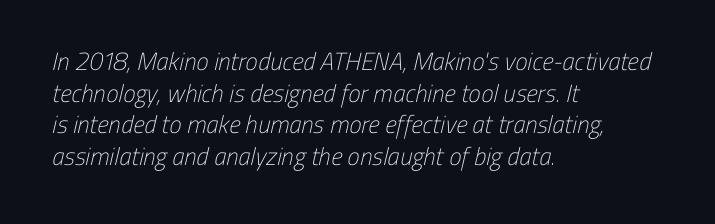
{"bold": "no", "underline": "no", "align": "left", "line_spacing": "normal", "line_spacing_ratio": 1.27, "letter_spacing": "normal", "letter_spacing_em": 0.0, "glyph_px": 25}
